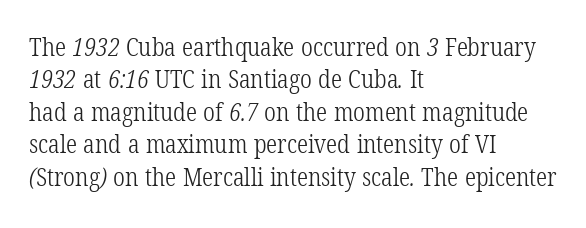
The typeface has the unassuming heft of standard copy or less. The passage shown stacks its lines at a standard gap. Anything drawn beneath the words? Only blank space. Students, note that the glyphs here touch the page at normal intervals. The paragraph shown leans on its left margin.
